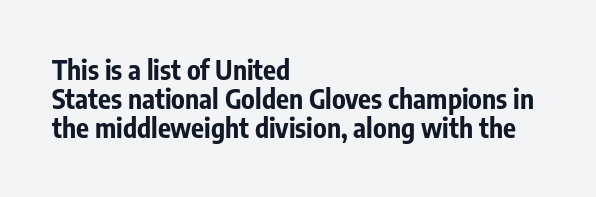
{"italic": "no", "bold": "yes", "underline": "no", "align": "left", "line_spacing": "tight", "line_spacing_ratio": 1.08, "letter_spacing": "normal", "letter_spacing_em": 0.0, "glyph_px": 27}
